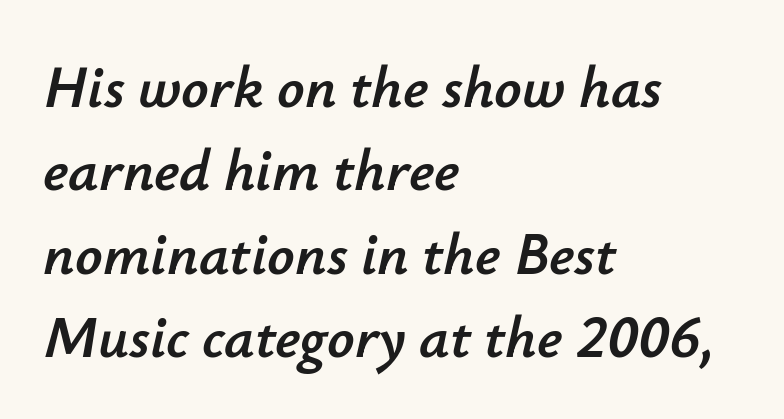
Q: Is the text italic (slanted)? A: Yes, it leans right by about 12 degrees.
Q: Is the text underlined? A: No.
Q: How is the paragraph aligned? A: Left-aligned.
Q: Is the spacing between letters normal or unusually wide? A: Normal.
Q: Is the spacing between lines tight, normal or loose? A: Normal.
Q: Width (condensed, normal, or wide)? A: Normal.
Q: Stroke contrast? A: Low.
Q: x-height? A: Small.
Q: Monospaced? A: No.
